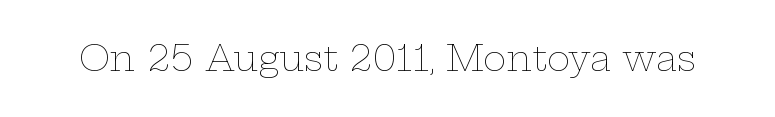
The image shows 35 px thin, wide type, upright; set normal letter spacing, not underlined; low stroke contrast and a medium x-height.
